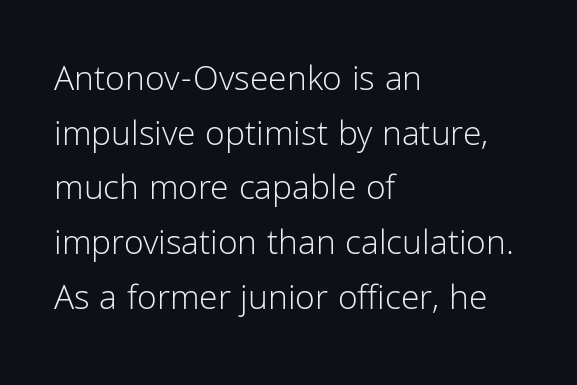
The passage shown is typed in a proportional face where columns would drift. Posture: upright roman. Check where the strokes stop: nothing finishes them off — pure sans. Tracking value appears to be zero — textbook default spacing. Lines of text with bare space underneath. Summary of weight: not heavy and not bold.
